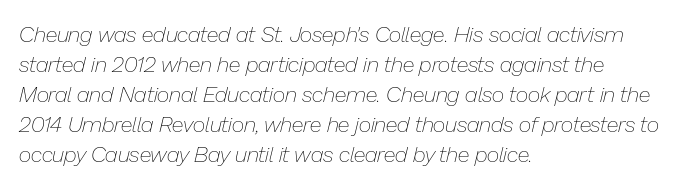
The image shows 22 px text type, italic (leaning right); set left-aligned, normal line spacing (1.36x), normal letter spacing, not underlined.
